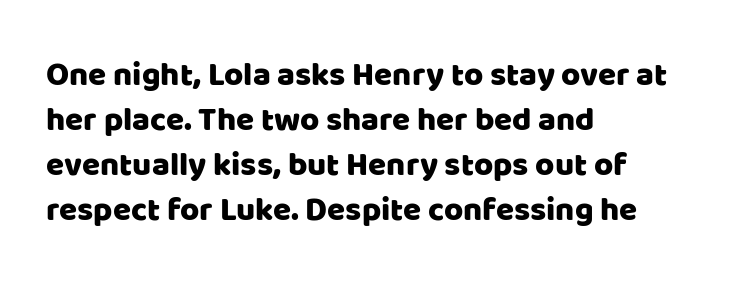
{"serif": "no", "italic": "no", "width": "normal", "stroke_contrast": "low", "x_height": "large", "monospaced": "no", "underline": "no", "align": "left", "line_spacing": "normal", "line_spacing_ratio": 1.36, "letter_spacing": "normal", "letter_spacing_em": 0.0, "glyph_px": 33}
